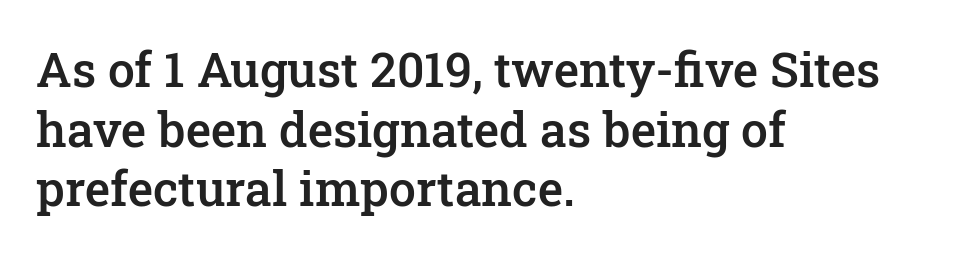
Does the lettering tilt? It doesn't — this is upright. These lines are rendered in a variable-pitch font. Casual observation: everything's shoved over to the left. Short note: letters normally spaced. I'd call this a serif setting — the letters wear small feet.
